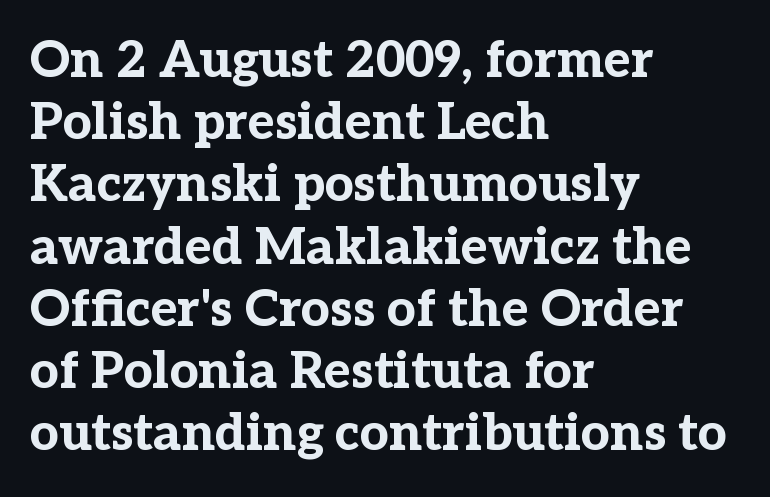
It's the straight-up-and-down kind of type. The typesetter chose a ragged-right arrangement here. Underline: absent. In terms of letterspacing, this is plain default setting.
